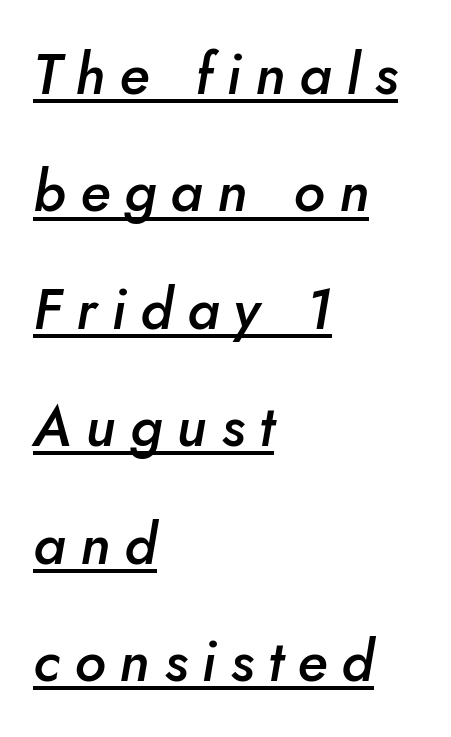
The image shows 57 px semibold type, italic (leaning right); set left-aligned, loose line spacing (2.06x), unusually wide letter spacing (+0.25 em), underlined; low stroke contrast and a small x-height.
